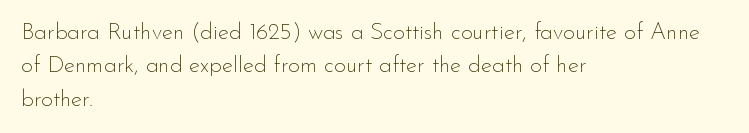
{"italic": "no", "bold": "no", "underline": "no", "align": "left", "line_spacing": "normal", "line_spacing_ratio": 1.45, "letter_spacing": "normal", "letter_spacing_em": 0.0, "glyph_px": 23}
